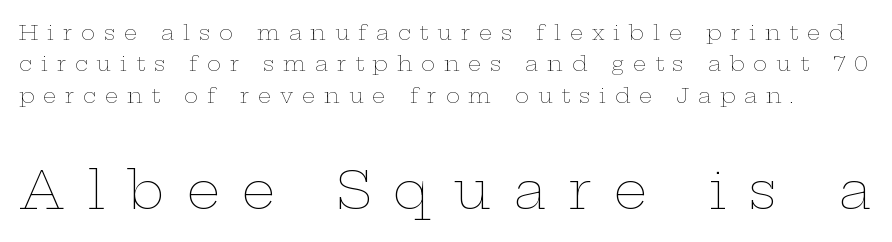
Someone cranked the tracking dial way up on this one. The rows are spaced the way most documents space them. Reading top to bottom, the characters get bigger at the block break. The rendering uses natural spacing where letterforms have individual widths. A light-to-regular cut is what we see here. The specimen omits any rule beneath the text block's lines.
